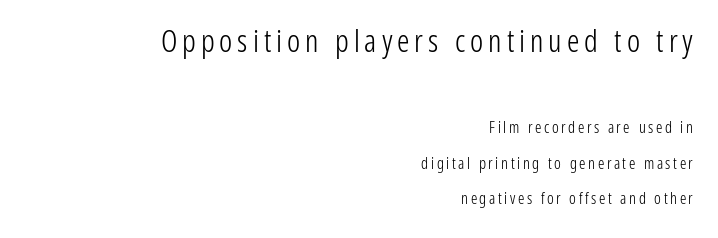
Q: Is the text bold? A: No.
Q: Is the text italic (slanted)? A: No, it is upright.
Q: Is the typeface a serif or a sans-serif typeface? A: Sans-serif.
Q: Is the text underlined? A: No.
Q: How is the paragraph aligned? A: Right-aligned.
Q: Is the spacing between lines tight, normal or loose? A: Loose.
Q: Which block of text is set in a larger size, the first (top) or the second (bottom)? A: The first (top) one.
Q: Width (condensed, normal, or wide)? A: Condensed.
Q: Stroke contrast? A: Low.
Q: x-height? A: Medium.
Q: Monospaced? A: No.
